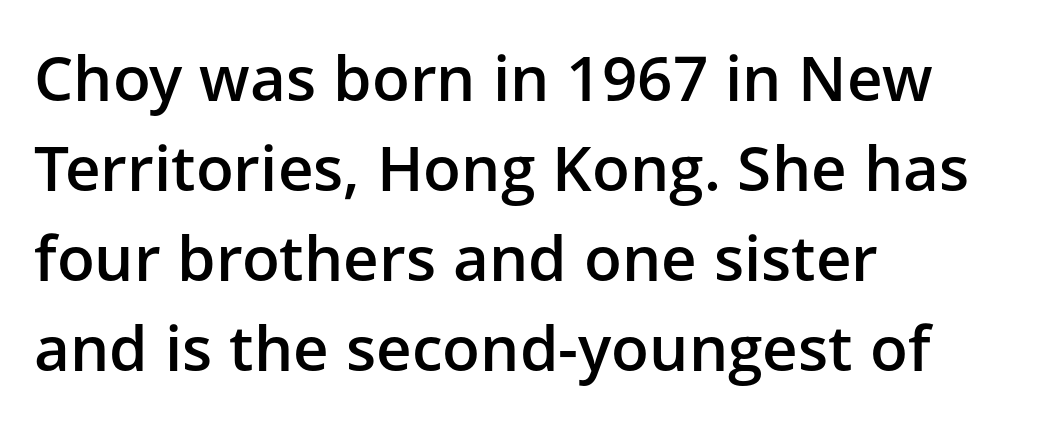
{"serif": "no", "italic": "no", "bold": "semi", "weight": "semibold", "width": "normal", "stroke_contrast": "low", "x_height": "medium", "monospaced": "no", "underline": "no", "align": "left", "line_spacing": "normal", "line_spacing_ratio": 1.45, "letter_spacing": "normal", "letter_spacing_em": 0.0, "glyph_px": 62}
